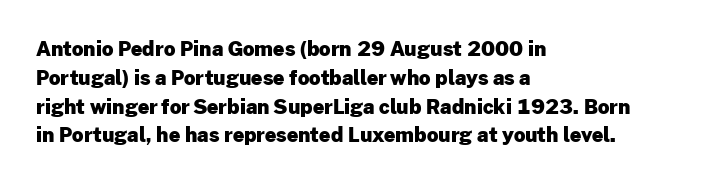
Q: Is the text bold? A: Yes.
Q: Is the text italic (slanted)? A: No, it is upright.
Q: Is the text underlined? A: No.
Q: How is the paragraph aligned? A: Left-aligned.
Q: Is the spacing between letters normal or unusually wide? A: Normal.
Q: Is the spacing between lines tight, normal or loose? A: Normal.
